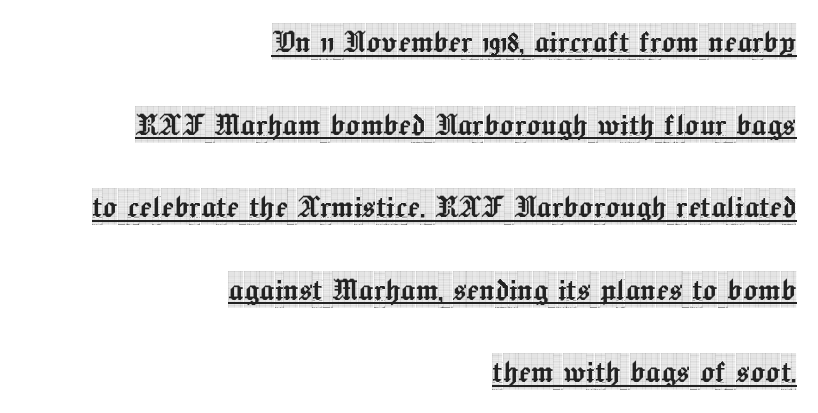
Q: Is the text italic (slanted)? A: No, it is upright.
Q: Is the typeface a serif or a sans-serif typeface? A: Serif.
Q: Is the text underlined? A: Yes.
Q: How is the paragraph aligned? A: Right-aligned.
Q: Is the spacing between letters normal or unusually wide? A: Normal.
Q: Is the spacing between lines tight, normal or loose? A: Loose.
Q: Width (condensed, normal, or wide)? A: Condensed.
Q: x-height? A: Large.
Q: Monospaced? A: No.
